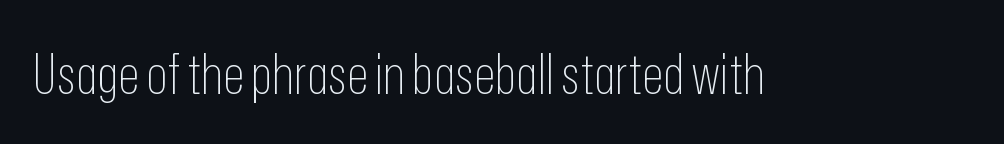
Q: Is the text bold? A: No.
Q: Is the text italic (slanted)? A: No, it is upright.
Q: Is the typeface a serif or a sans-serif typeface? A: Sans-serif.
Q: Is the text underlined? A: No.
Q: Is the spacing between letters normal or unusually wide? A: Normal.
Q: Width (condensed, normal, or wide)? A: Condensed.
Q: Stroke contrast? A: Low.
Q: x-height? A: Medium.
Q: Monospaced? A: No.
